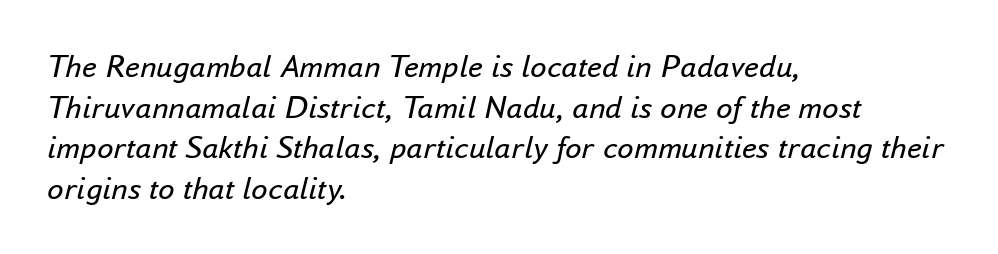
The image shows 33 px regular-weight type, italic (leaning right); set left-aligned, line spacing 1.23x, normal letter spacing, not underlined; low stroke contrast and a small x-height.
